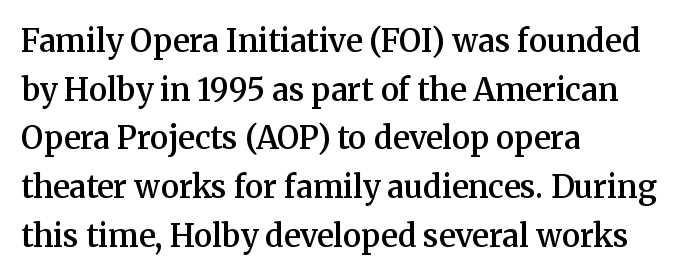
Q: Is the text bold? A: Semi-bold.
Q: Is the text italic (slanted)? A: No, it is upright.
Q: Is the typeface a serif or a sans-serif typeface? A: Serif.
Q: Is the text underlined? A: No.
Q: How is the paragraph aligned? A: Left-aligned.
Q: Is the spacing between letters normal or unusually wide? A: Normal.
Q: Is the spacing between lines tight, normal or loose? A: Normal.
Q: Width (condensed, normal, or wide)? A: Normal.
Q: Stroke contrast? A: Medium.
Q: x-height? A: Medium.
Q: Monospaced? A: No.
